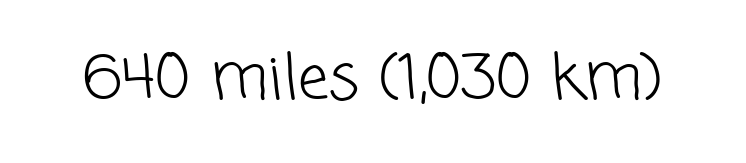
A sans-serif font was chosen for this passage. There is no visible air inserted between adjacent glyphs. Varying glyph widths throughout — classic text-font behaviour. Quick note: underline off. Each stroke keeps to a modest, everyday thickness or less.
